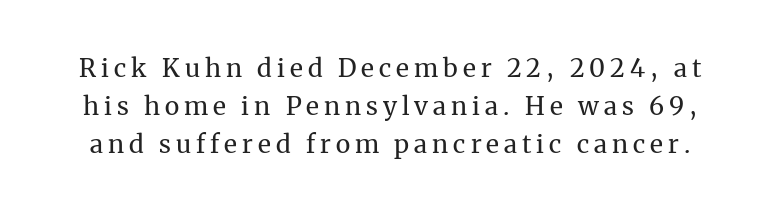
{"italic": "no", "bold": "no", "underline": "no", "line_spacing": "normal", "line_spacing_ratio": 1.52, "letter_spacing": "wide", "letter_spacing_em": 0.2, "glyph_px": 25}
